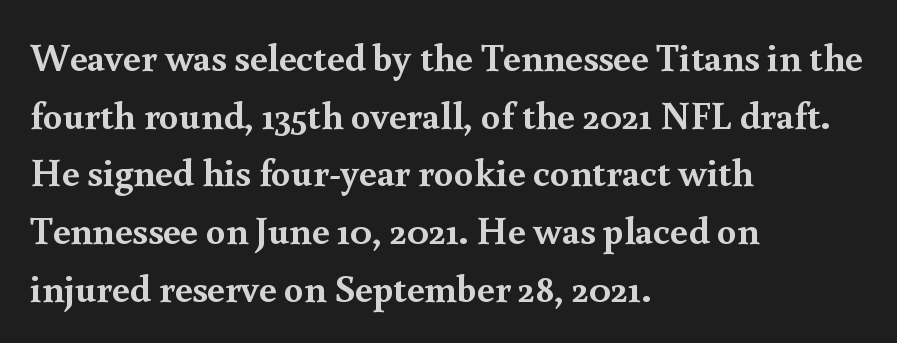
{"serif": "yes", "italic": "no", "bold": "yes", "weight": "semibold", "width": "normal", "x_height": "small", "monospaced": "no", "underline": "no", "align": "left", "line_spacing": "normal", "line_spacing_ratio": 1.48, "letter_spacing": "normal", "letter_spacing_em": 0.0, "glyph_px": 39}
